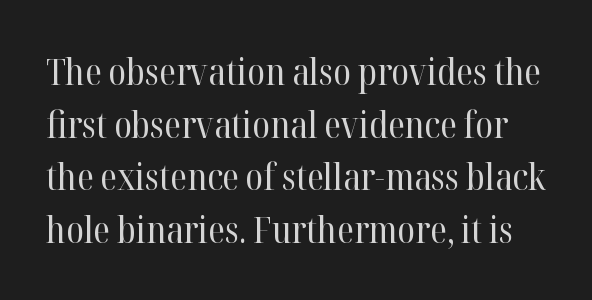
The image shows 36 px regular-weight serif type, upright; set normal line spacing (1.46x), normal letter spacing, not underlined; high stroke contrast and a medium x-height.
